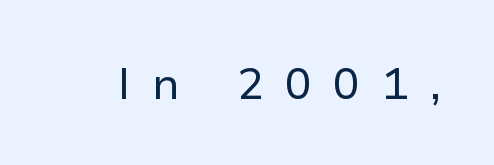
{"serif": "no", "italic": "no", "bold": "no", "weight": "regular", "width": "normal", "stroke_contrast": "low", "x_height": "medium", "monospaced": "no", "underline": "no", "letter_spacing": "wide", "letter_spacing_em": 0.5, "glyph_px": 44}
